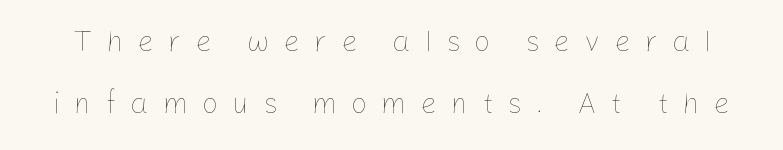
The image shows 29 px thin type, upright; set loose line spacing (2.15x), unusually wide letter spacing (+0.48 em), not underlined; low stroke contrast and a medium x-height.
